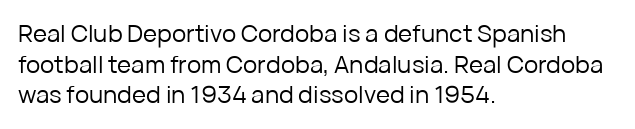
Q: Is the text bold? A: No.
Q: Is the text italic (slanted)? A: No, it is upright.
Q: Is the text underlined? A: No.
Q: How is the paragraph aligned? A: Left-aligned.
Q: Is the spacing between letters normal or unusually wide? A: Normal.
Q: Is the spacing between lines tight, normal or loose? A: Normal.
